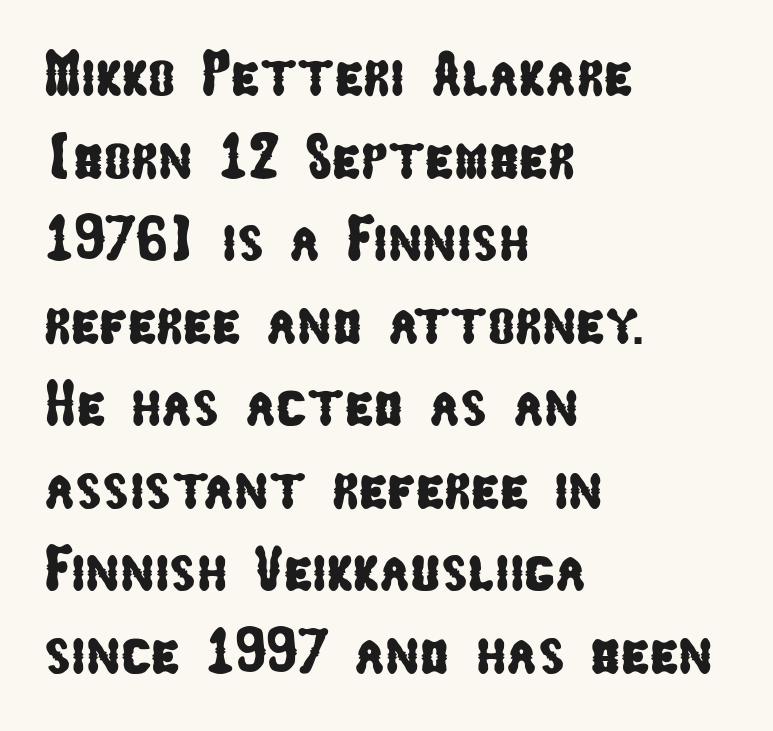
{"serif": "no", "width": "condensed", "stroke_contrast": "low", "x_height": "medium", "monospaced": "no", "underline": "no", "align": "left", "line_spacing": "normal", "line_spacing_ratio": 1.29, "letter_spacing": "normal", "letter_spacing_em": 0.0, "glyph_px": 64}
